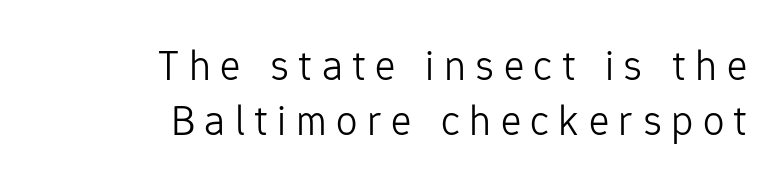
Q: Is the text bold? A: No.
Q: Is the text italic (slanted)? A: No, it is upright.
Q: Is the typeface a serif or a sans-serif typeface? A: Sans-serif.
Q: Is the text underlined? A: No.
Q: How is the paragraph aligned? A: Right-aligned.
Q: Is the spacing between letters normal or unusually wide? A: Unusually wide.
Q: Is the spacing between lines tight, normal or loose? A: Normal.
Q: Width (condensed, normal, or wide)? A: Normal.
Q: Stroke contrast? A: Low.
Q: x-height? A: Medium.
Q: Monospaced? A: No.
